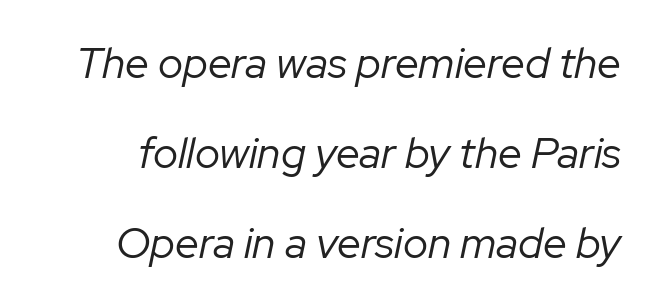
The image shows 43 px regular-weight type, italic (leaning right); set loose line spacing (2.09x), normal letter spacing, not underlined; low stroke contrast and a medium x-height.
